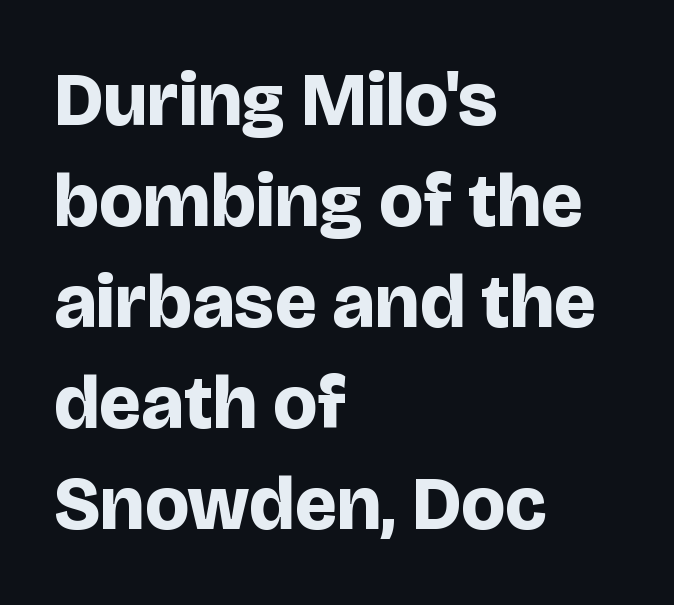
The glyphs have the mass of a bold cut. Varying glyph widths throughout — classic text-font behaviour. The font family rendered here belongs to the sans-serif group. Characters follow at the spacing the type designer built in.
